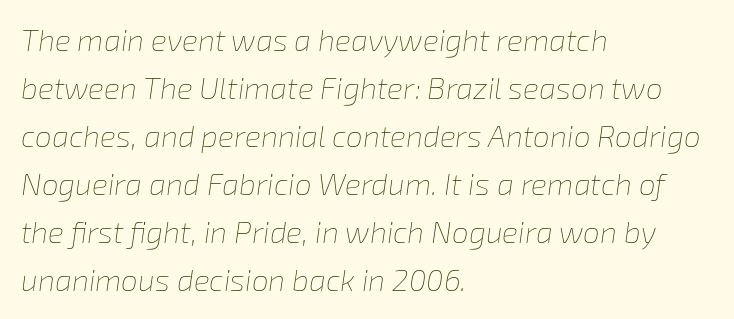
Q: Is the text bold? A: No.
Q: Is the text italic (slanted)? A: Yes, it leans right by about 8 degrees.
Q: Is the text underlined? A: No.
Q: How is the paragraph aligned? A: Left-aligned.
Q: Is the spacing between letters normal or unusually wide? A: Normal.
Q: Is the spacing between lines tight, normal or loose? A: Normal.
Q: Width (condensed, normal, or wide)? A: Normal.
Q: Stroke contrast? A: Low.
Q: x-height? A: Medium.
Q: Monospaced? A: No.
